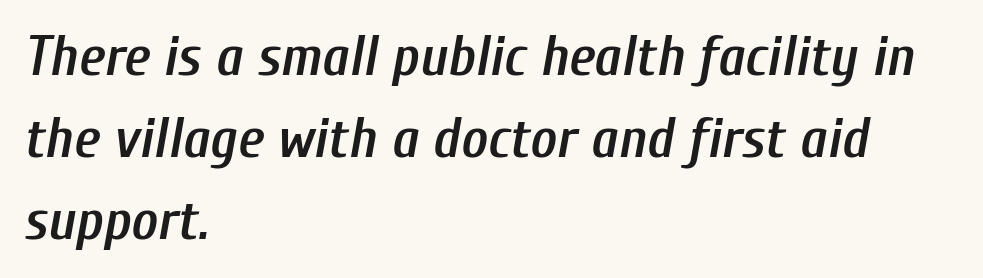
Q: Is the text bold? A: Semi-bold.
Q: Is the text italic (slanted)? A: Yes, it leans right by about 10 degrees.
Q: Is the text underlined? A: No.
Q: How is the paragraph aligned? A: Left-aligned.
Q: Is the spacing between letters normal or unusually wide? A: Normal.
Q: Is the spacing between lines tight, normal or loose? A: Normal.
Q: Width (condensed, normal, or wide)? A: Condensed.
Q: Stroke contrast? A: Low.
Q: x-height? A: Medium.
Q: Monospaced? A: No.
